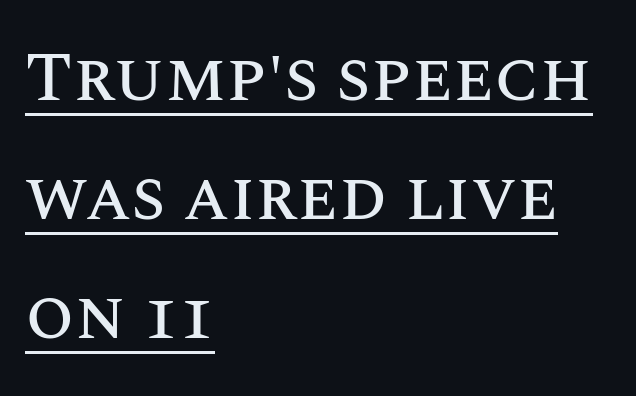
Each letter keeps its own natural width here, so spacing adapts to shape. The lettering is marked with a stroke running underneath it. Does the copy run flush right? No — it runs flush left. Students, observe: this is what conventionally led text looks like. The specimen reads as upright at a glance. This sample uses plain, unmodified letter spacing.
